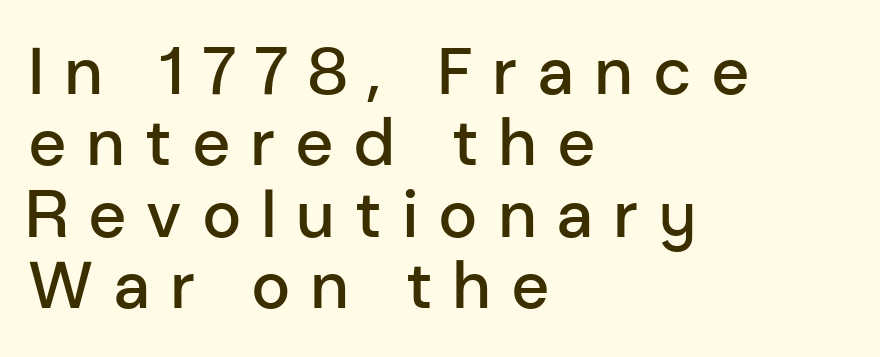
The strokes are fattened partway — semibold, not bold. Reading down the block, your eye returns to a fixed left position each line. The letters stand upright; this is a roman face. Here the designer chose a conventional face with non-uniform glyph widths.
